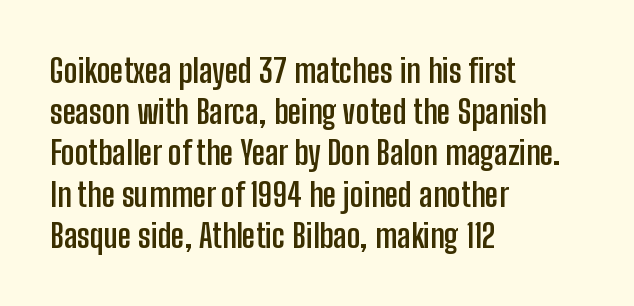
Note the varied advance widths — an 'i' is clearly narrower than an 'm'. Reading down the block, your eye returns to a fixed left position each line. Default kerning and tracking; the words read as compact shapes. Nobody drew a line under any word here. Stroke thickness is high; the sample reads as a true bold. Look at the bottom of the vertical strokes: they stop flat, with no serifs.
